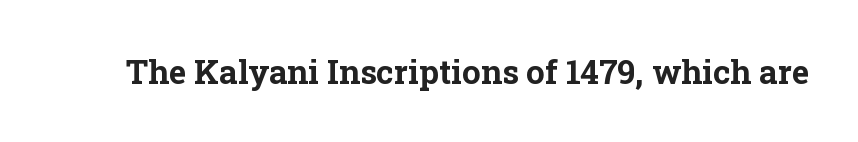
It's the straight-up-and-down kind of type. Do the characters align in a grid? No, the font is proportional. Letterform terminals end in serifs throughout the passage. The characters look thick and weighty, a clear bold.
